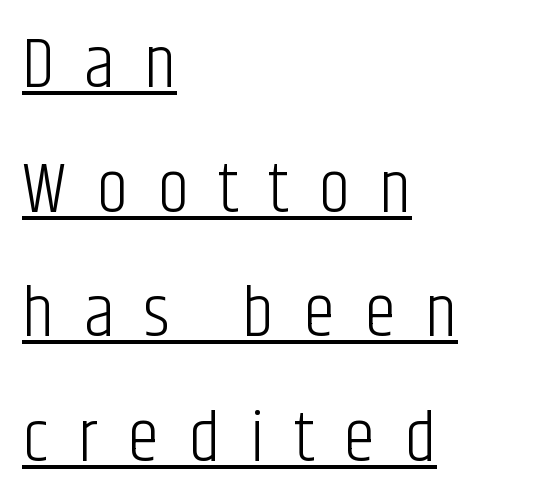
The specimen reads as upright at a glance. Look at the tracking — it's clearly loosened, letters drifting apart. Unbolded letterforms with no extra heft. The rendering anchors every line to the left-hand side. Has an underline been added? It has.
